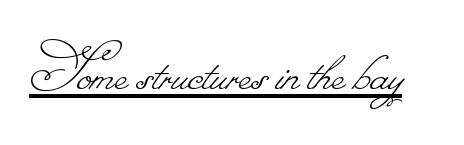
The image shows 69 px thin type; set normal letter spacing, underlined; low stroke contrast.
